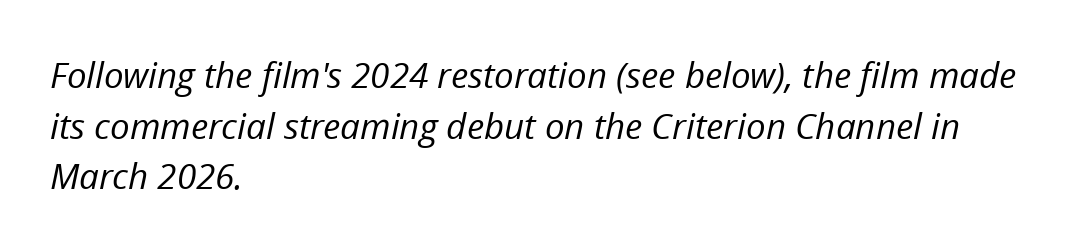
Each line starts at the same left margin while the right side varies. The typesetting does not lean heavy: it is not bold. If you drew a line through each stem, it would be angled. Caption: standard tracking, unaltered.
